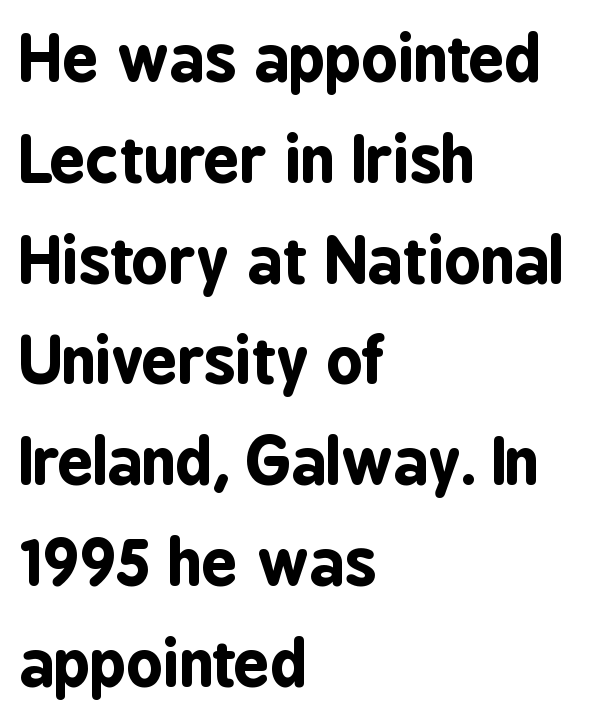
{"serif": "no", "italic": "no", "bold": "yes", "weight": "bold", "width": "condensed", "stroke_contrast": "low", "x_height": "medium", "monospaced": "no", "underline": "no", "align": "left", "line_spacing": "normal", "line_spacing_ratio": 1.6, "letter_spacing": "normal", "letter_spacing_em": 0.0, "glyph_px": 63}
